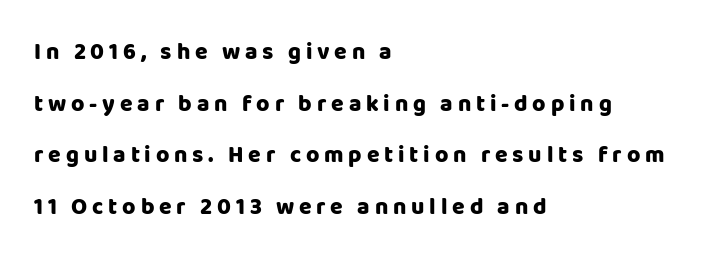
Q: Is the text bold? A: Yes.
Q: Is the text italic (slanted)? A: No, it is upright.
Q: Is the text underlined? A: No.
Q: How is the paragraph aligned? A: Left-aligned.
Q: Is the spacing between letters normal or unusually wide? A: Unusually wide.
Q: Is the spacing between lines tight, normal or loose? A: Loose.
